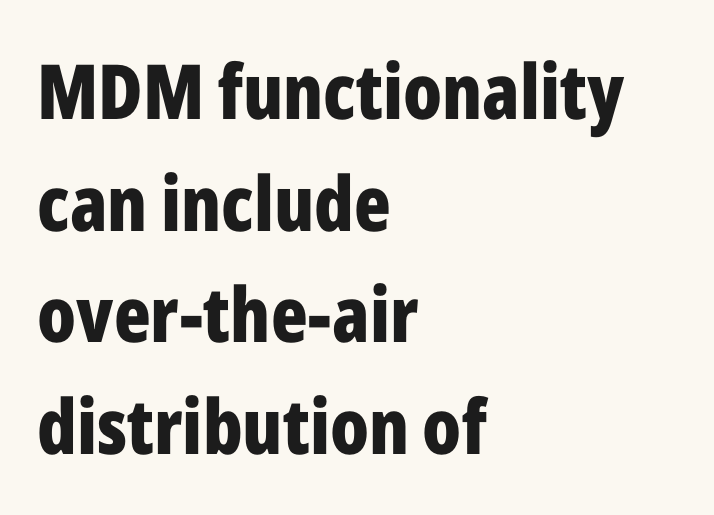
Q: Is the text bold? A: Yes.
Q: Is the text italic (slanted)? A: No, it is upright.
Q: Is the typeface a serif or a sans-serif typeface? A: Sans-serif.
Q: Is the text underlined? A: No.
Q: How is the paragraph aligned? A: Left-aligned.
Q: Is the spacing between letters normal or unusually wide? A: Normal.
Q: Is the spacing between lines tight, normal or loose? A: Normal.
Q: Width (condensed, normal, or wide)? A: Condensed.
Q: Stroke contrast? A: Low.
Q: x-height? A: Medium.
Q: Monospaced? A: No.
